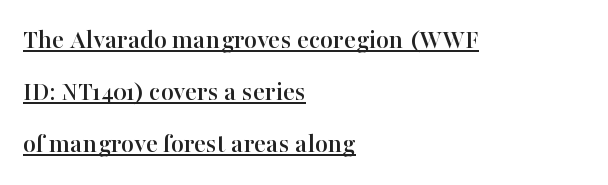
Here the glyphs are tracked normally, forming tight word shapes. Casual observation: everything's shoved over to the left. Unlike italic type, these characters show no tilt at all. Each line of the rendering has a horizontal stroke beneath the glyphs. Examine the stroke ends and you'll spot serifs. Do the characters align in a grid? No, the font is proportional.
